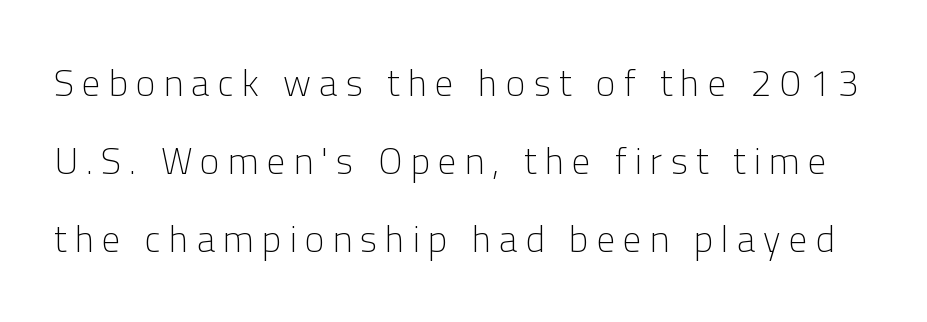
{"serif": "no", "italic": "no", "bold": "no", "weight": "light", "width": "normal", "stroke_contrast": "low", "x_height": "medium", "monospaced": "no", "underline": "no", "line_spacing": "loose", "line_spacing_ratio": 2.11, "letter_spacing": "wide", "letter_spacing_em": 0.22, "glyph_px": 37}
